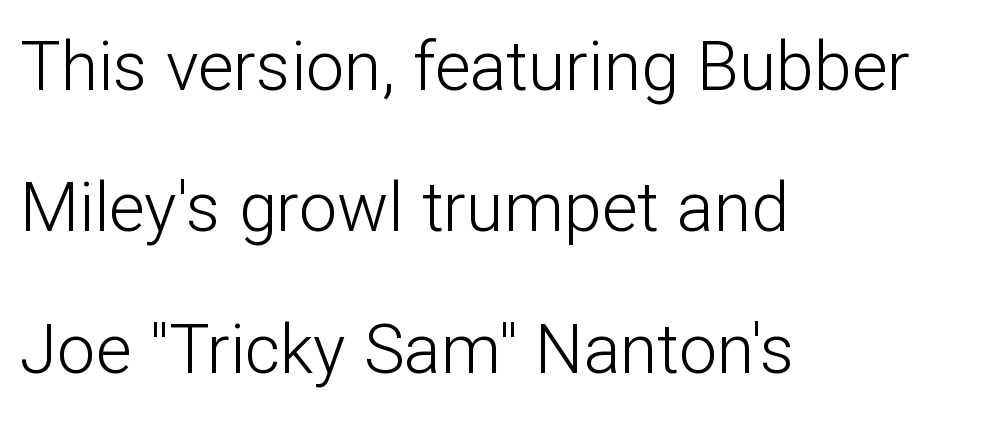
The image shows 68 px light sans-serif type, upright; set left-aligned, loose line spacing (2.08x), normal letter spacing, not underlined; low stroke contrast and a medium x-height.
